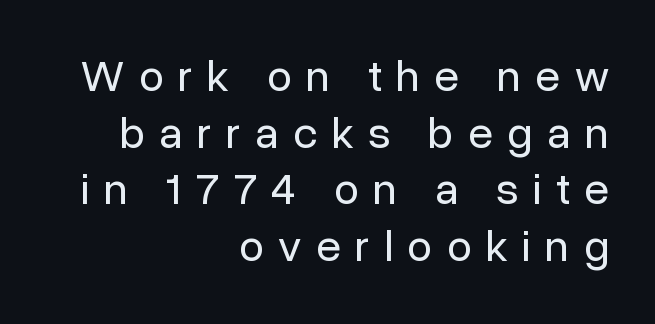
Q: Is the text bold? A: No.
Q: Is the text italic (slanted)? A: No, it is upright.
Q: Is the typeface a serif or a sans-serif typeface? A: Sans-serif.
Q: Is the text underlined? A: No.
Q: How is the paragraph aligned? A: Right-aligned.
Q: Is the spacing between letters normal or unusually wide? A: Unusually wide.
Q: Is the spacing between lines tight, normal or loose? A: Normal.
Q: Width (condensed, normal, or wide)? A: Normal.
Q: Stroke contrast? A: Low.
Q: x-height? A: Medium.
Q: Monospaced? A: No.
